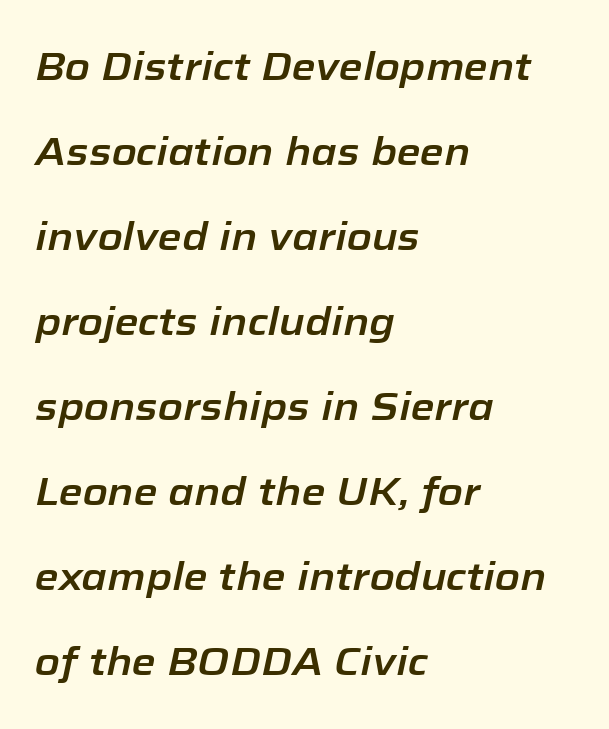
{"italic": "yes", "lean": "right", "slant_degrees": 12, "width": "normal", "stroke_contrast": "low", "x_height": "medium", "monospaced": "no", "underline": "no", "align": "left", "line_spacing": "loose", "line_spacing_ratio": 2.18, "letter_spacing": "normal", "letter_spacing_em": 0.0, "glyph_px": 39}
